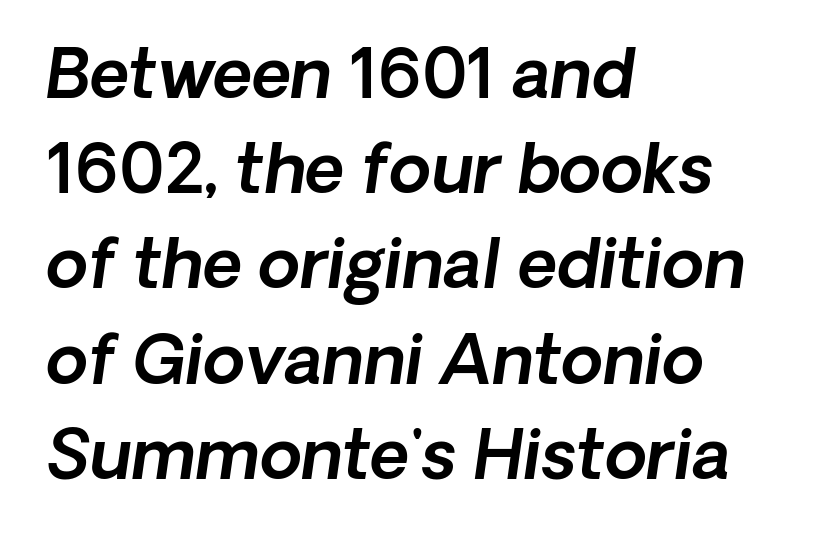
Q: Is the text italic (slanted)? A: Yes, it leans right by about 8 degrees.
Q: Is the text underlined? A: No.
Q: How is the paragraph aligned? A: Left-aligned.
Q: Is the spacing between letters normal or unusually wide? A: Normal.
Q: Is the spacing between lines tight, normal or loose? A: Normal.
Q: Width (condensed, normal, or wide)? A: Normal.
Q: x-height? A: Medium.
Q: Monospaced? A: No.
